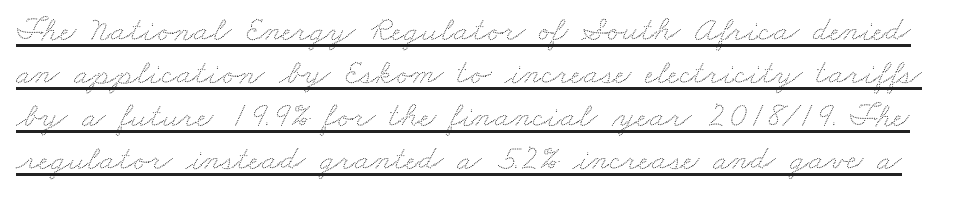
The face used here is proportionally spaced, like ordinary book or web type. Does a line run under the words? Yes, clearly. The letters sit at their default tracking, neither squeezed nor spread.
